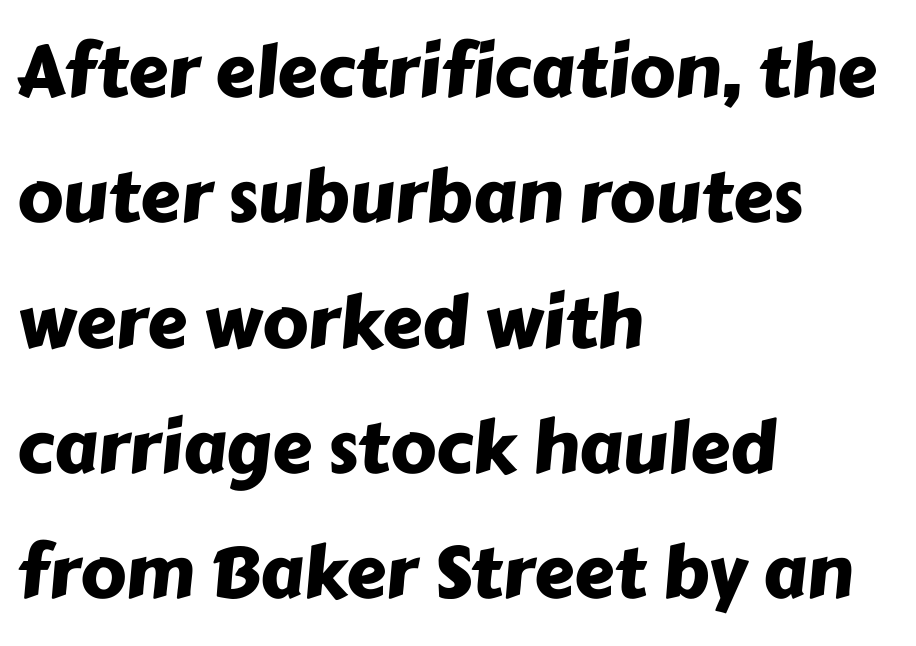
{"serif": "no", "width": "normal", "stroke_contrast": "low", "x_height": "medium", "monospaced": "no", "underline": "no", "align": "left", "line_spacing_ratio": 1.74, "letter_spacing": "normal", "letter_spacing_em": 0.0, "glyph_px": 72}
